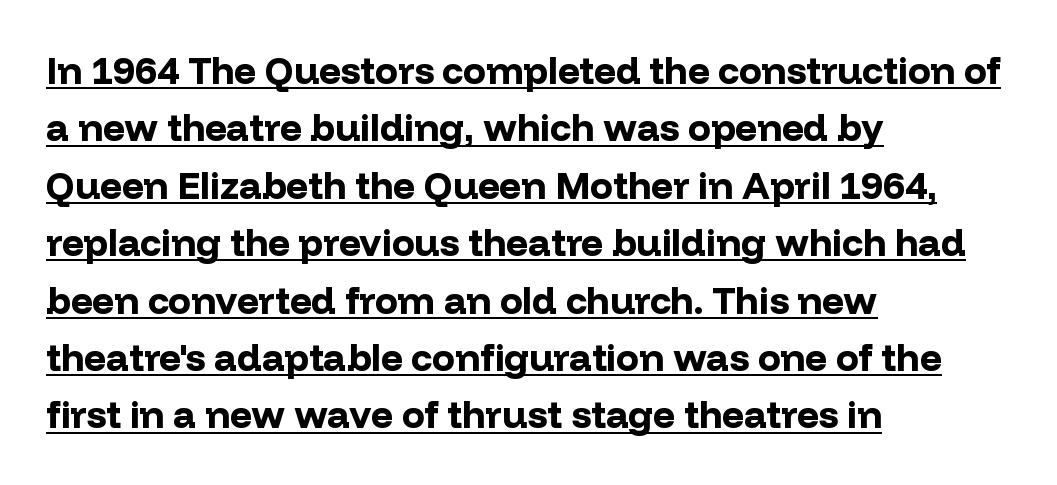
{"serif": "no", "italic": "no", "bold": "yes", "weight": "bold", "width": "normal", "stroke_contrast": "low", "x_height": "medium", "monospaced": "no", "underline": "yes", "align": "left", "line_spacing": "normal", "line_spacing_ratio": 1.51, "letter_spacing": "normal", "letter_spacing_em": 0.0, "glyph_px": 38}
